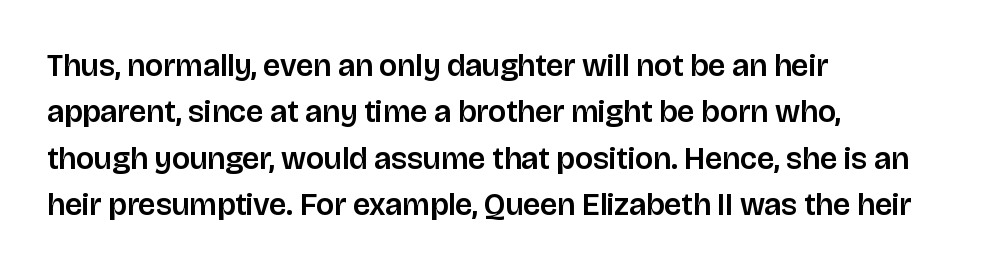
{"serif": "no", "italic": "no", "width": "normal", "stroke_contrast": "low", "x_height": "large", "monospaced": "no", "underline": "no", "align": "left", "line_spacing": "normal", "line_spacing_ratio": 1.5, "letter_spacing": "normal", "letter_spacing_em": 0.0, "glyph_px": 31}
